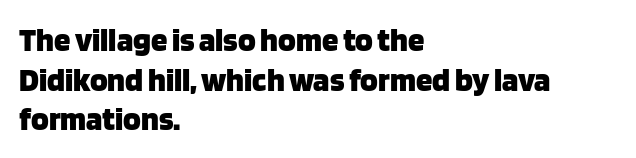
{"serif": "no", "italic": "no", "bold": "yes", "weight": "heavy", "width": "normal", "stroke_contrast": "low", "x_height": "large", "monospaced": "no", "underline": "no", "align": "left", "line_spacing_ratio": 1.2, "letter_spacing": "normal", "letter_spacing_em": 0.0, "glyph_px": 33}
